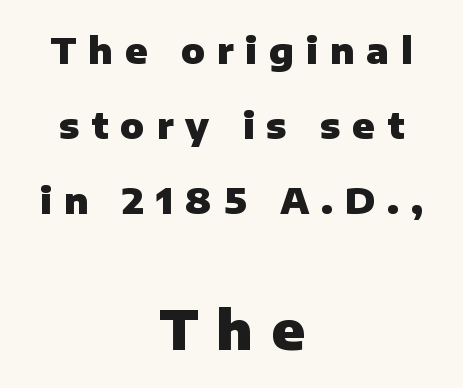
Q: Is the text bold? A: Yes.
Q: Is the text italic (slanted)? A: No, it is upright.
Q: Is the typeface a serif or a sans-serif typeface? A: Sans-serif.
Q: Is the text underlined? A: No.
Q: How is the paragraph aligned? A: Centered.
Q: Is the spacing between letters normal or unusually wide? A: Unusually wide.
Q: Is the spacing between lines tight, normal or loose? A: Loose.
Q: Which block of text is set in a larger size, the first (top) or the second (bottom)? A: The second (bottom) one.
Q: Width (condensed, normal, or wide)? A: Normal.
Q: Stroke contrast? A: Low.
Q: x-height? A: Medium.
Q: Monospaced? A: No.
